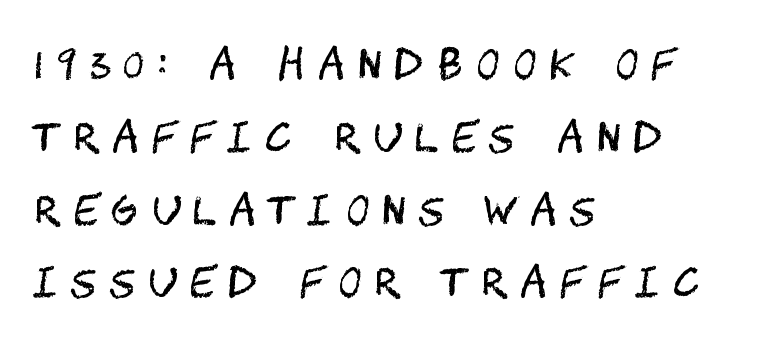
You can tell it's not italic because the verticals are truly vertical. Weight: regular or lighter. Inter-character spacing is expanded well beyond the font's built-in metrics. The words here are not underlined. The characters display no serif detailing; their extremities are plain. Leftover space on each line is placed entirely after the last word.
